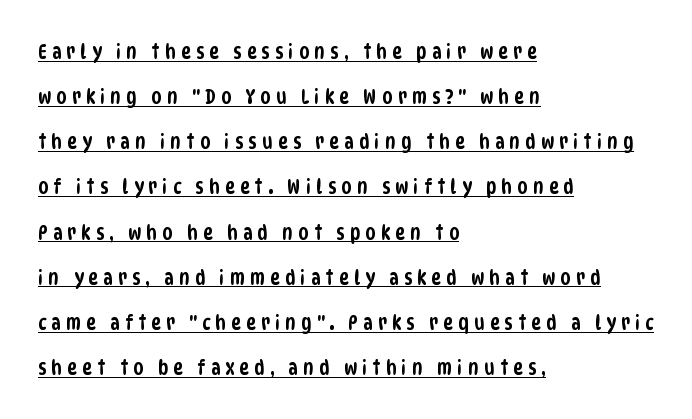
Compared with a centered layout, this one pins lines to the left instead. Descenders here cross a horizontal rule under the line. If you measured baseline to baseline, you'd find a long distance. Does extra space separate the letters? Yes, quite a lot of it.
